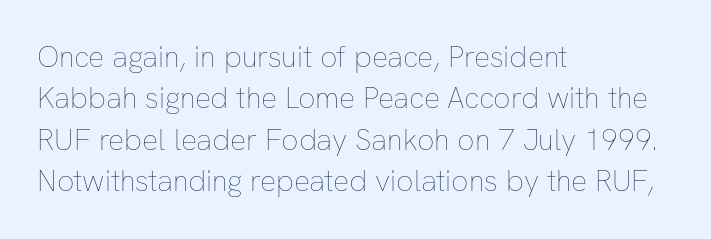
The image shows 30 px thin type, upright; set left-aligned, normal line spacing (1.38x), normal letter spacing, not underlined; low stroke contrast and a medium x-height.
